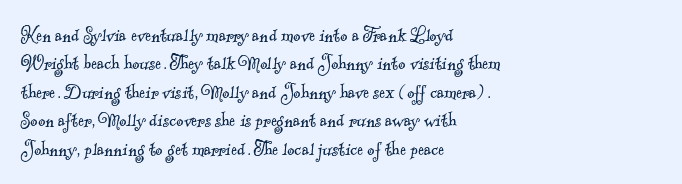
Q: Is the text bold? A: No.
Q: Is the text underlined? A: No.
Q: How is the paragraph aligned? A: Left-aligned.
Q: Is the spacing between letters normal or unusually wide? A: Normal.
Q: Is the spacing between lines tight, normal or loose? A: Normal.
